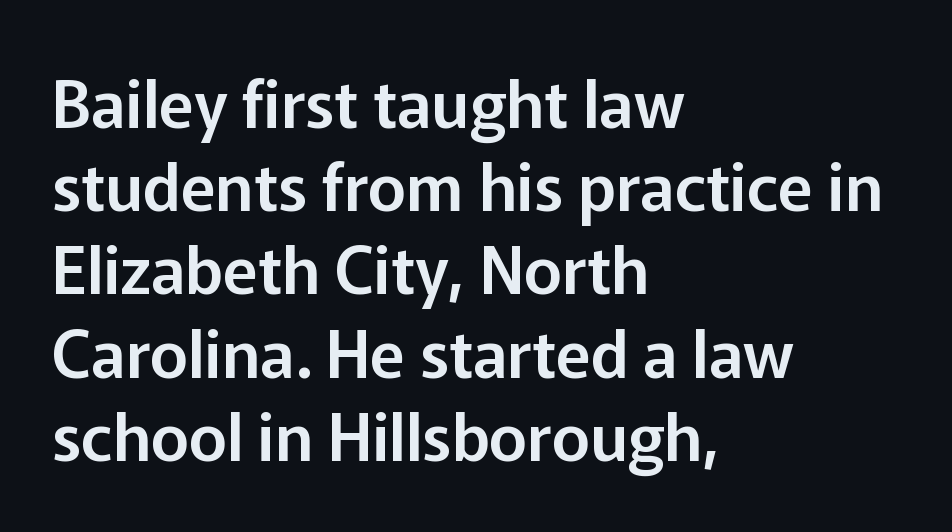
Q: Is the text italic (slanted)? A: No, it is upright.
Q: Is the typeface a serif or a sans-serif typeface? A: Sans-serif.
Q: Is the text underlined? A: No.
Q: How is the paragraph aligned? A: Left-aligned.
Q: Is the spacing between letters normal or unusually wide? A: Normal.
Q: Is the spacing between lines tight, normal or loose? A: Normal.
Q: Width (condensed, normal, or wide)? A: Normal.
Q: Stroke contrast? A: Low.
Q: x-height? A: Medium.
Q: Monospaced? A: No.
